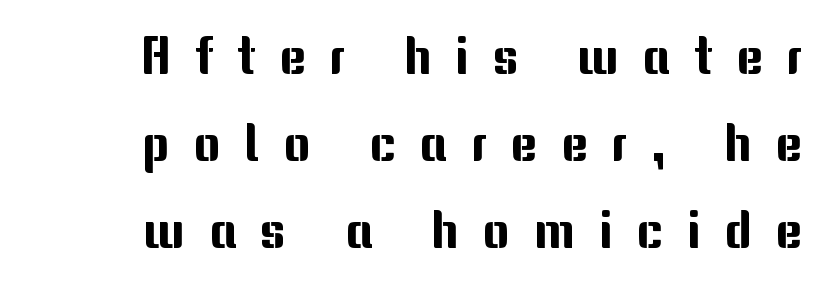
The characters display no serif detailing; their extremities are plain. Beneath every word, the page is bare. Note the varied advance widths — an 'i' is clearly narrower than an 'm'. The type sits square on the baseline with zero lean. Each word looks stretched out because of the extra space between its letters.
